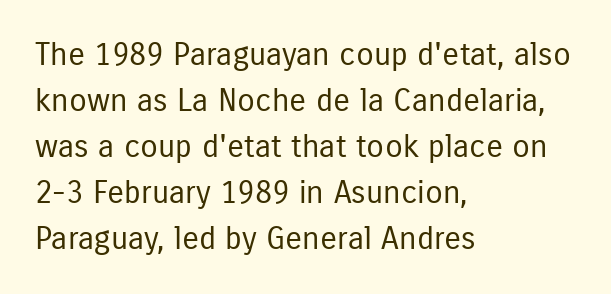
Q: Is the text bold? A: No.
Q: Is the text italic (slanted)? A: No, it is upright.
Q: Is the typeface a serif or a sans-serif typeface? A: Sans-serif.
Q: Is the text underlined? A: No.
Q: How is the paragraph aligned? A: Left-aligned.
Q: Is the spacing between letters normal or unusually wide? A: Normal.
Q: Is the spacing between lines tight, normal or loose? A: Normal.
Q: Width (condensed, normal, or wide)? A: Condensed.
Q: Stroke contrast? A: Low.
Q: x-height? A: Medium.
Q: Monospaced? A: No.
